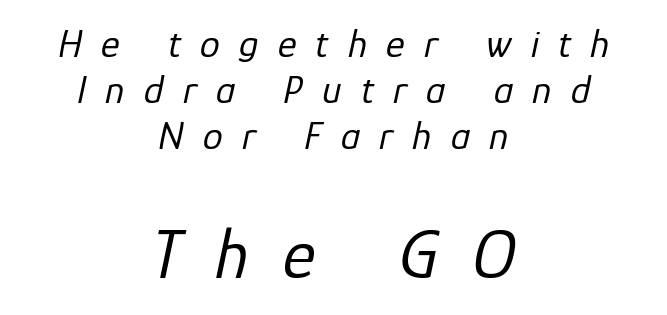
{"italic": "yes", "lean": "right", "slant_degrees": 12, "bold": "no", "weight": "regular", "width": "normal", "stroke_contrast": "low", "x_height": "medium", "monospaced": "no", "underline": "no", "align": "center", "line_spacing": "tight", "line_spacing_ratio": 1.15, "letter_spacing": "wide", "letter_spacing_em": 0.48, "larger_block": "second", "size_ratio": 1.75, "glyph_px": 70}
